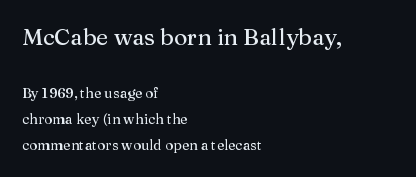
Posture: vertical. Words appear dense and cohesive because spacing is normal. The ragged edge is on the right, which tells us the setting is flush left. Decoration check: the copy has no underline.
